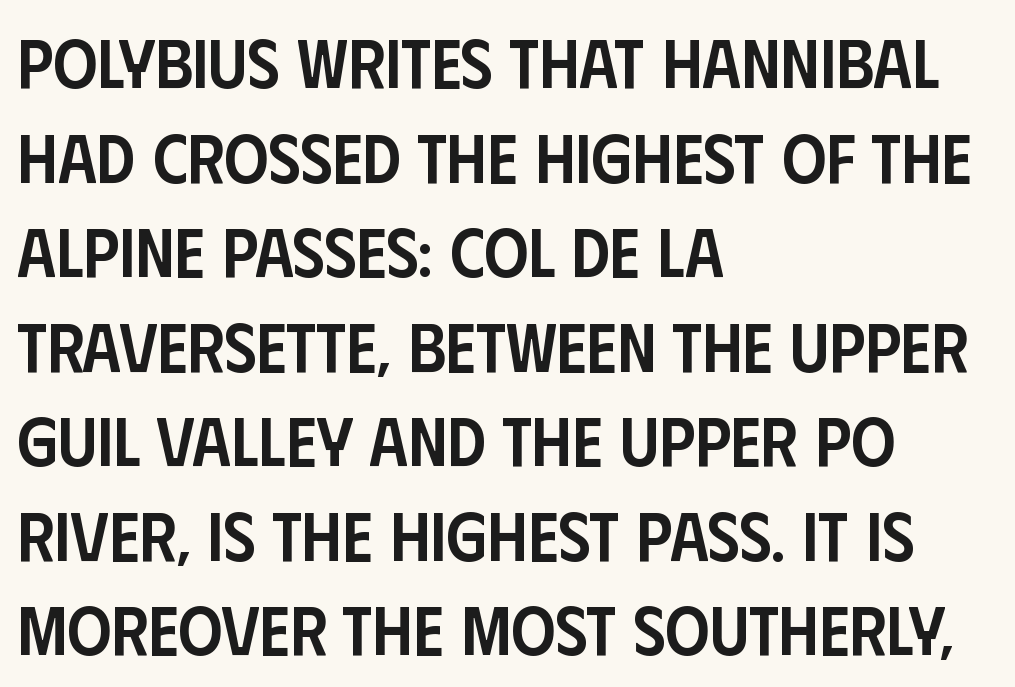
The image shows 69 px semibold, condensed sans-serif type, upright; set left-aligned, normal line spacing (1.37x), normal letter spacing, not underlined; low stroke contrast and a large x-height.
